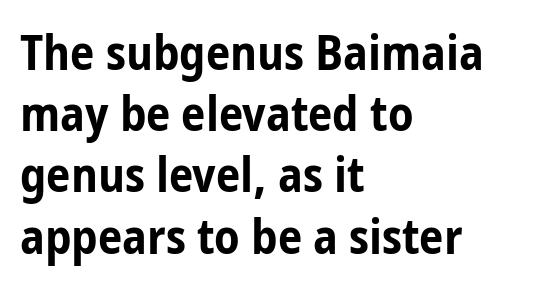
The image shows 49 px bold, condensed sans-serif type, upright; set left-aligned, normal line spacing (1.25x), normal letter spacing, not underlined; low stroke contrast and a medium x-height.
